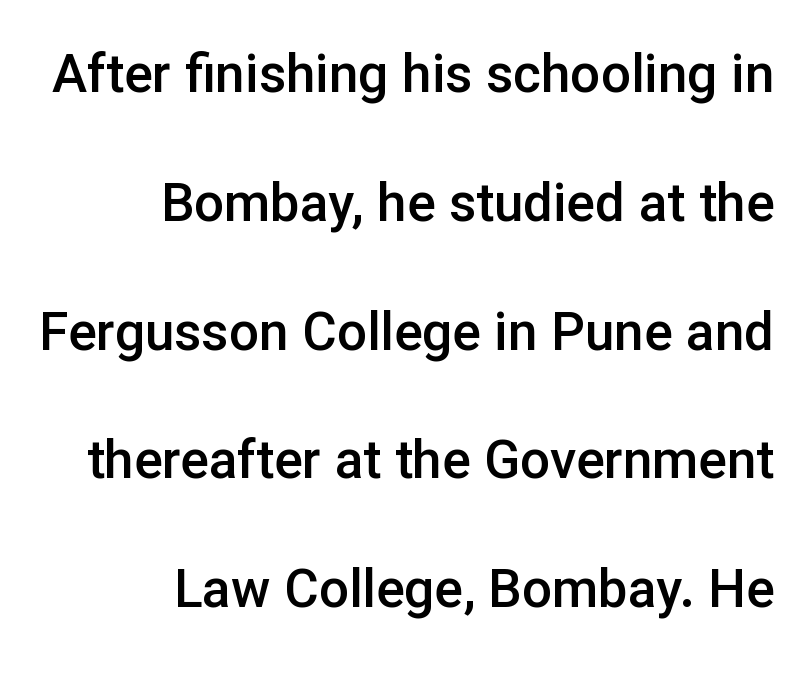
The rendering uses natural spacing where letterforms have individual widths. When letters stand straight like this, we call the style roman or upright. Does extra space separate the letters? No, they use regular spacing. The letters are semibold — heavier than regular but short of a full bold.
